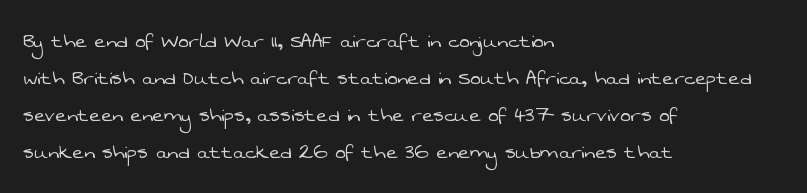
Glance below the letters and you will spot only blank space. The weight tops out at a normal text grade. Caption: standard tracking, unaltered. Short and long lines alike share a common starting point at left.
